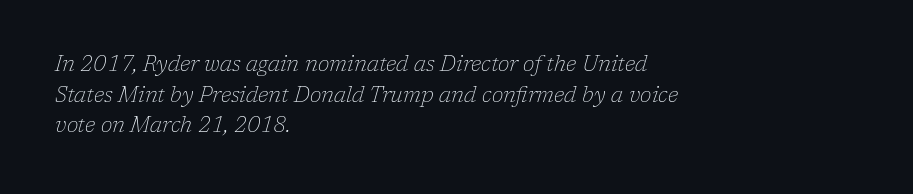
Q: Is the text bold? A: No.
Q: Is the text italic (slanted)? A: Yes, it leans right by about 17 degrees.
Q: Is the text underlined? A: No.
Q: How is the paragraph aligned? A: Left-aligned.
Q: Is the spacing between letters normal or unusually wide? A: Normal.
Q: Is the spacing between lines tight, normal or loose? A: Normal.
